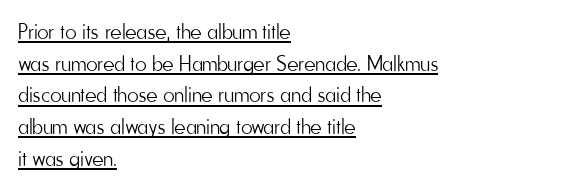
The image shows 22 px text type, upright; set left-aligned, normal line spacing (1.44x), normal letter spacing, underlined.
